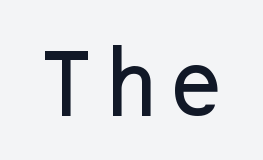
{"serif": "no", "italic": "no", "width": "normal", "stroke_contrast": "low", "x_height": "medium", "underline": "no", "letter_spacing": "normal", "letter_spacing_em": 0.0, "glyph_px": 75}
